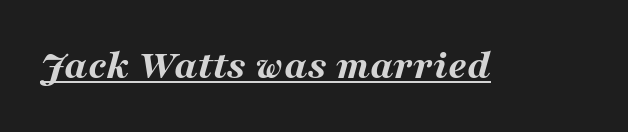
The image shows 42 px bold, wide type, italic (leaning right); set normal letter spacing, underlined; medium stroke contrast and a medium x-height.
